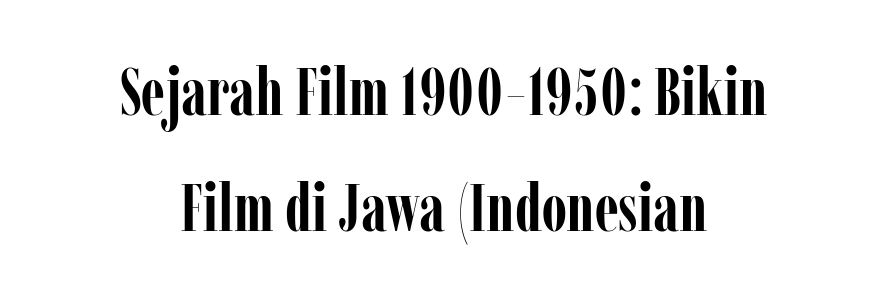
Its strokes are broad and dark, the hallmark of bold type. Notice how the stems are strictly vertical — no italics here. Think of a printed novel: that variable character pitch is what you see here. Old-style or modern, the face here clearly has serifs. A clean baseline with only descenders dipping below it. The setting favours the middle, as headings and verse often do.
